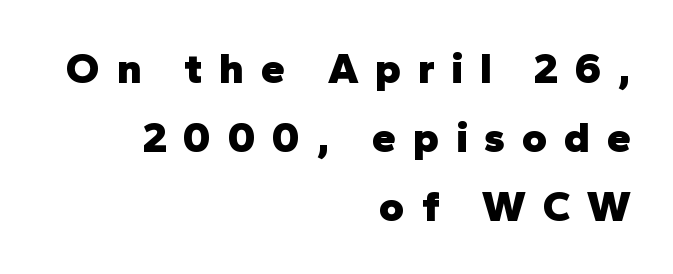
The image shows 43 px heavy sans-serif type, upright; set right-aligned, normal line spacing (1.6x), unusually wide letter spacing (+0.39 em), not underlined; low stroke contrast and a medium x-height.
